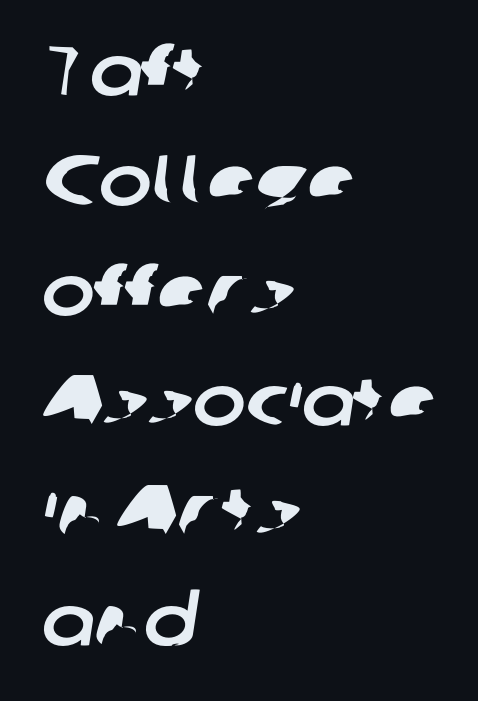
Q: Is the typeface a serif or a sans-serif typeface? A: Sans-serif.
Q: Is the text underlined? A: No.
Q: How is the paragraph aligned? A: Left-aligned.
Q: Is the spacing between letters normal or unusually wide? A: Normal.
Q: Is the spacing between lines tight, normal or loose? A: Normal.
Q: Width (condensed, normal, or wide)? A: Normal.
Q: Stroke contrast? A: Low.
Q: x-height? A: Medium.
Q: Monospaced? A: No.
